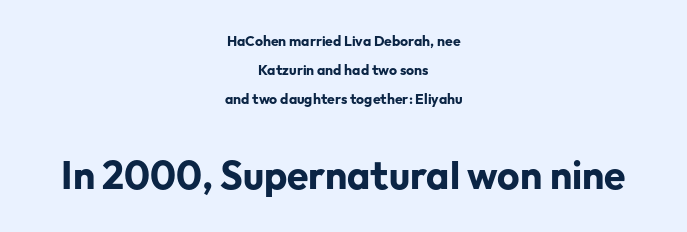
Q: Is the text bold? A: Yes.
Q: Is the text italic (slanted)? A: No, it is upright.
Q: Is the typeface a serif or a sans-serif typeface? A: Sans-serif.
Q: Is the text underlined? A: No.
Q: How is the paragraph aligned? A: Centered.
Q: Is the spacing between letters normal or unusually wide? A: Normal.
Q: Is the spacing between lines tight, normal or loose? A: Loose.
Q: Which block of text is set in a larger size, the first (top) or the second (bottom)? A: The second (bottom) one.
Q: Width (condensed, normal, or wide)? A: Normal.
Q: Stroke contrast? A: Low.
Q: x-height? A: Medium.
Q: Monospaced? A: No.
